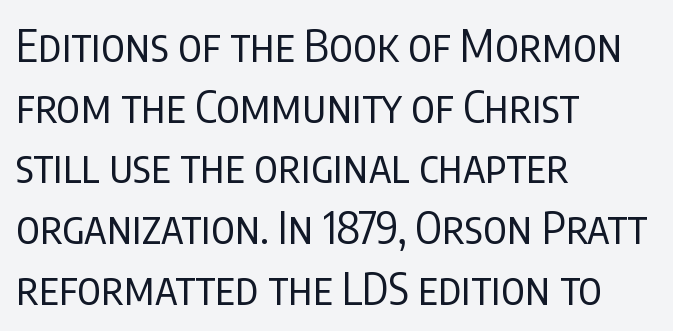
The image shows 44 px regular-weight, condensed sans-serif type, upright; set left-aligned, normal line spacing (1.38x), normal letter spacing, not underlined; low stroke contrast and a large x-height.
